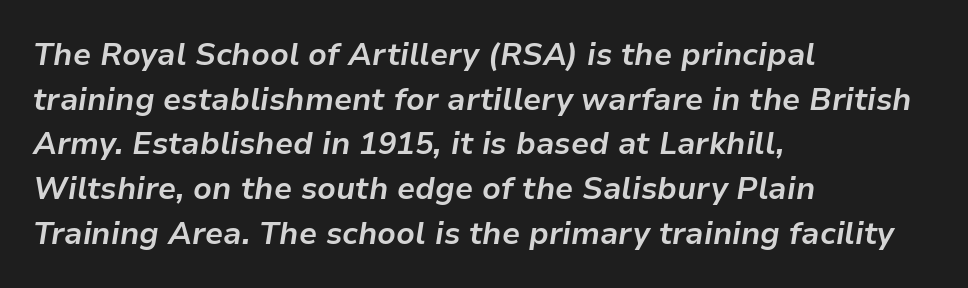
Q: Is the text bold? A: Yes.
Q: Is the text italic (slanted)? A: Yes, it leans right by about 9 degrees.
Q: Is the text underlined? A: No.
Q: How is the paragraph aligned? A: Left-aligned.
Q: Is the spacing between letters normal or unusually wide? A: Normal.
Q: Is the spacing between lines tight, normal or loose? A: Normal.
Q: Width (condensed, normal, or wide)? A: Normal.
Q: Stroke contrast? A: Low.
Q: x-height? A: Medium.
Q: Monospaced? A: No.
